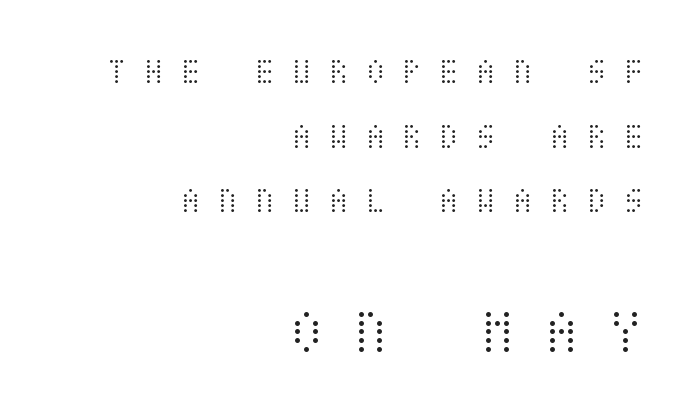
{"italic": "no", "bold": "no", "weight": "light", "width": "condensed", "stroke_contrast": "medium", "x_height": "large", "underline": "no", "align": "right", "line_spacing_ratio": 1.75, "letter_spacing": "wide", "letter_spacing_em": 0.45, "larger_block": "second", "size_ratio": 1.73, "glyph_px": 64}
